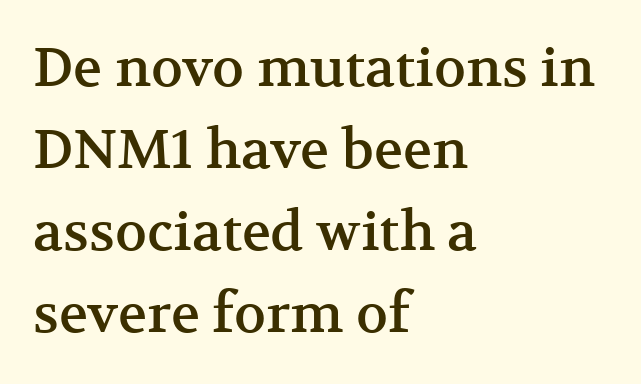
The image shows 54 px serif type, upright; set left-aligned, normal line spacing (1.52x), normal letter spacing, not underlined; medium stroke contrast and a medium x-height.
